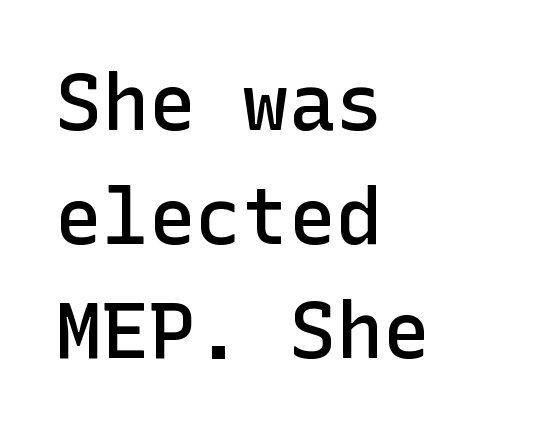
The image shows 78 px semibold sans-serif type, upright; set left-aligned, normal line spacing (1.46x), normal letter spacing, not underlined; low stroke contrast and a medium x-height.
